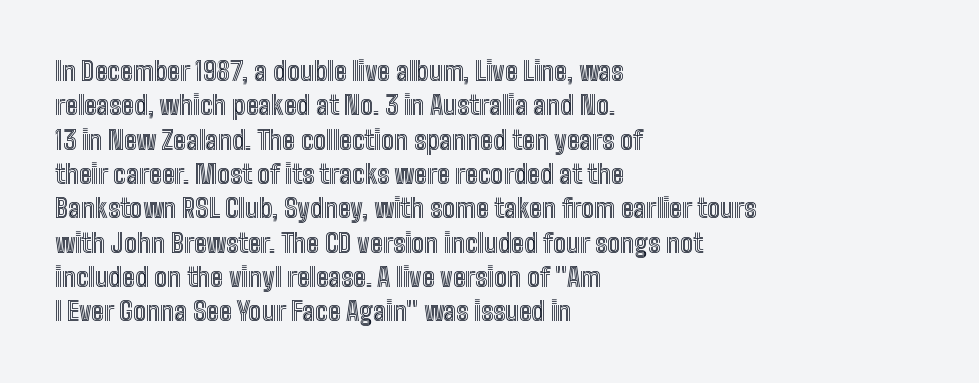
The image shows 26 px text type, upright; set left-aligned, normal line spacing (1.32x), normal letter spacing, not underlined.
